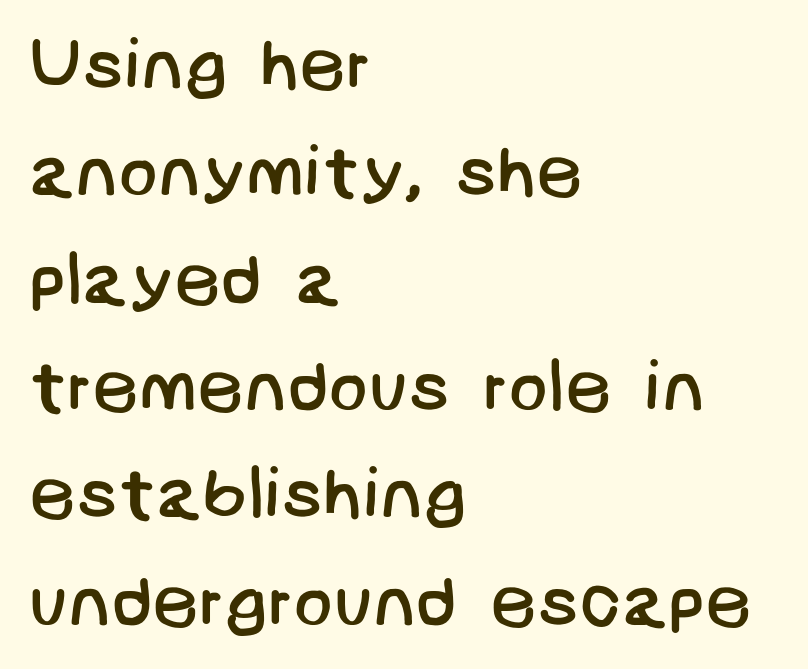
The image shows 73 px regular-weight sans-serif type; set left-aligned, normal line spacing (1.47x), normal letter spacing, not underlined; low stroke contrast and a large x-height.
